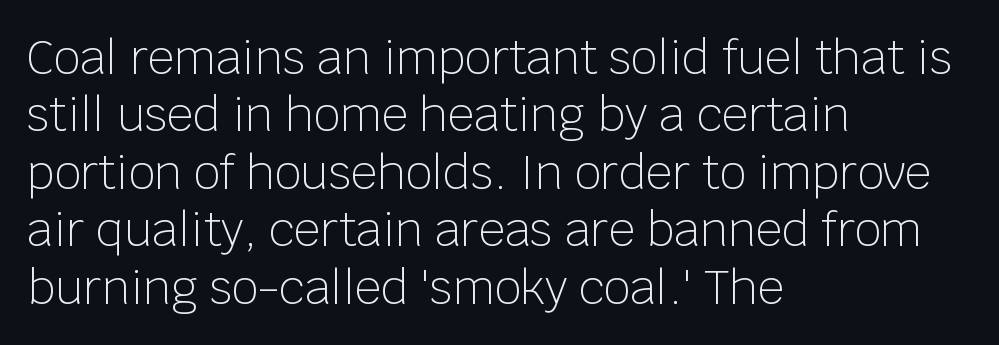
Q: Is the text bold? A: No.
Q: Is the text italic (slanted)? A: No, it is upright.
Q: Is the typeface a serif or a sans-serif typeface? A: Sans-serif.
Q: Is the text underlined? A: No.
Q: How is the paragraph aligned? A: Left-aligned.
Q: Is the spacing between letters normal or unusually wide? A: Normal.
Q: Is the spacing between lines tight, normal or loose? A: Normal.
Q: Width (condensed, normal, or wide)? A: Normal.
Q: Stroke contrast? A: Low.
Q: x-height? A: Large.
Q: Monospaced? A: No.
